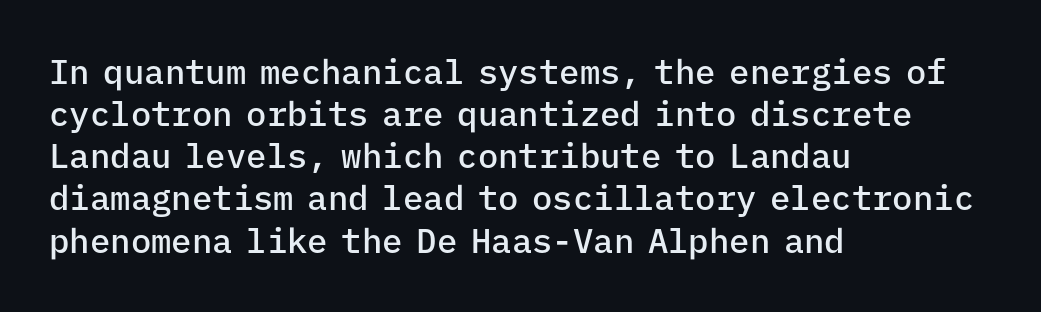
{"serif": "no", "italic": "no", "bold": "semi", "weight": "semibold", "width": "normal", "stroke_contrast": "low", "x_height": "medium", "monospaced": "yes", "underline": "no", "align": "left", "line_spacing_ratio": 1.24, "letter_spacing": "normal", "letter_spacing_em": 0.0, "glyph_px": 34}
